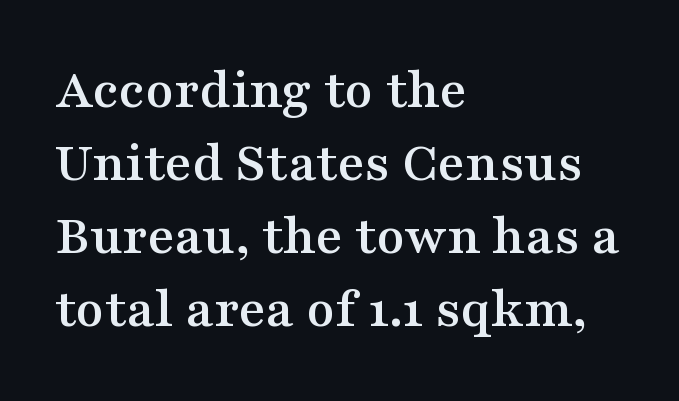
{"serif": "yes", "italic": "no", "width": "wide", "stroke_contrast": "medium", "x_height": "medium", "monospaced": "no", "underline": "no", "align": "left", "line_spacing": "normal", "line_spacing_ratio": 1.26, "letter_spacing": "normal", "letter_spacing_em": 0.0, "glyph_px": 58}
